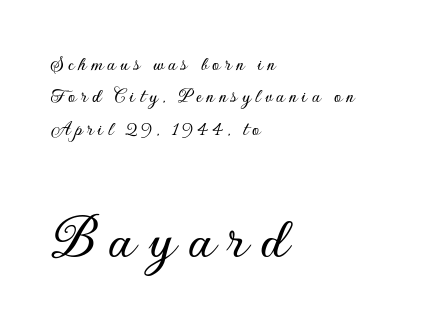
{"serif": "no", "width": "normal", "stroke_contrast": "low", "x_height": "small", "monospaced": "no", "underline": "no", "align": "left", "line_spacing": "normal", "line_spacing_ratio": 1.54, "letter_spacing": "wide", "letter_spacing_em": 0.2, "larger_block": "second", "size_ratio": 3.05, "glyph_px": 64}
